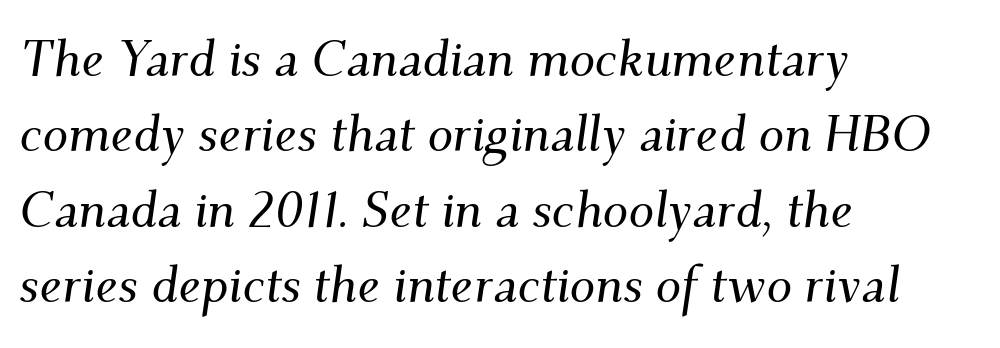
A normal amount of white space separates one row of letters from the next. Each letter keeps its own natural width here, so spacing adapts to shape. All the whitespace from short lines collects on the right. Tracking here is standard; glyphs follow each other at the usual distance. Would a proofreader flag this as italicized? Yes.
